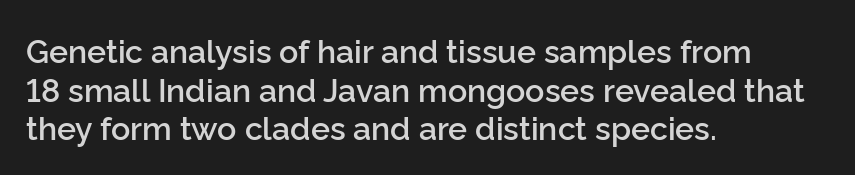
Are there feet on the stems? There aren't — it's a sans. A typesetter would call this proportional, since set widths differ per character. When letters stand straight like this, we call the style roman or upright. Here the glyphs are tracked normally, forming tight word shapes. Slightly chunky letters — semibold, I'd say, not full bold. Compared with a centered layout, this one pins lines to the left instead.
